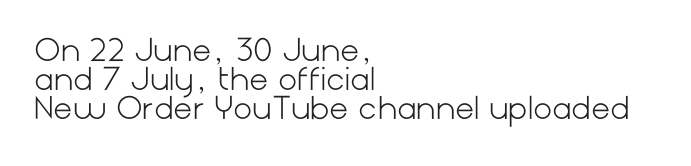
Q: Is the text bold? A: No.
Q: Is the text italic (slanted)? A: No, it is upright.
Q: Is the typeface a serif or a sans-serif typeface? A: Sans-serif.
Q: Is the text underlined? A: No.
Q: How is the paragraph aligned? A: Left-aligned.
Q: Is the spacing between letters normal or unusually wide? A: Normal.
Q: Is the spacing between lines tight, normal or loose? A: Tight.
Q: Width (condensed, normal, or wide)? A: Normal.
Q: Stroke contrast? A: Low.
Q: x-height? A: Medium.
